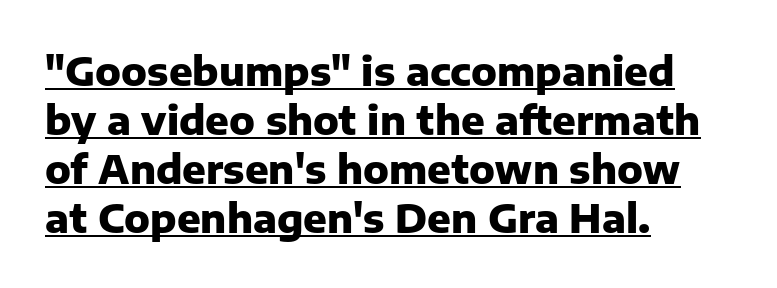
Q: Is the text bold? A: Yes.
Q: Is the text italic (slanted)? A: No, it is upright.
Q: Is the typeface a serif or a sans-serif typeface? A: Sans-serif.
Q: Is the text underlined? A: Yes.
Q: How is the paragraph aligned? A: Left-aligned.
Q: Is the spacing between letters normal or unusually wide? A: Normal.
Q: Is the spacing between lines tight, normal or loose? A: Normal.
Q: Width (condensed, normal, or wide)? A: Normal.
Q: Stroke contrast? A: Low.
Q: x-height? A: Medium.
Q: Monospaced? A: No.
